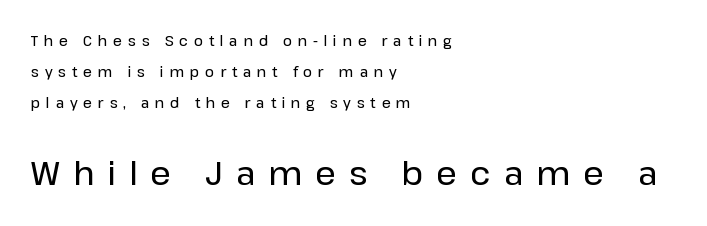
{"serif": "no", "italic": "no", "width": "normal", "stroke_contrast": "low", "x_height": "medium", "monospaced": "no", "underline": "no", "align": "left", "line_spacing": "loose", "line_spacing_ratio": 2.22, "letter_spacing": "wide", "letter_spacing_em": 0.41, "larger_block": "second", "size_ratio": 2.29, "glyph_px": 32}
